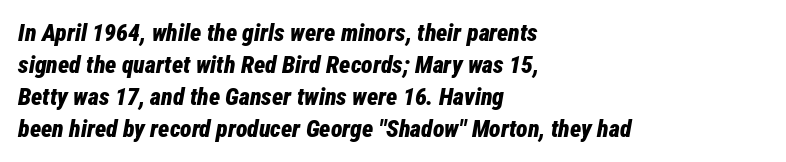
The image shows 24 px bold type, italic (leaning right); set left-aligned, normal line spacing (1.34x), normal letter spacing, not underlined.
